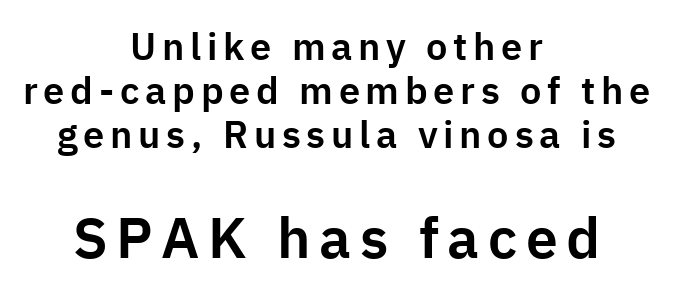
Larger block? The one below; the one above is distinctly smaller. This sample uses a sans-serif face. The font's upright variant was chosen for this text. The letters advance in unequal steps, a hallmark of proportional type. Each row of text sits above clean, open space.
